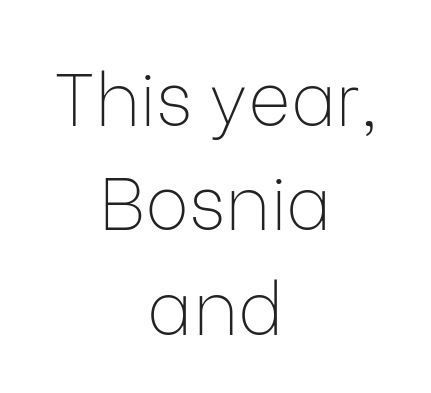
A typesetter would mark this as roman, not italic. You can tell from the bare stems that sans-serif type was used. The letterforms sit at book weight or below. You could not count columns in this text — the font is proportionally spaced. Caption: standard tracking, unaltered. The rendering uses a moderate line-height, typical for paragraphs.
